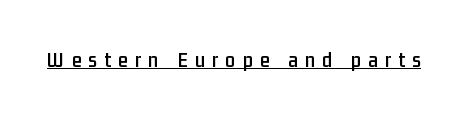
The image shows 22 px text type, upright; set unusually wide letter spacing (+0.33 em), underlined.
